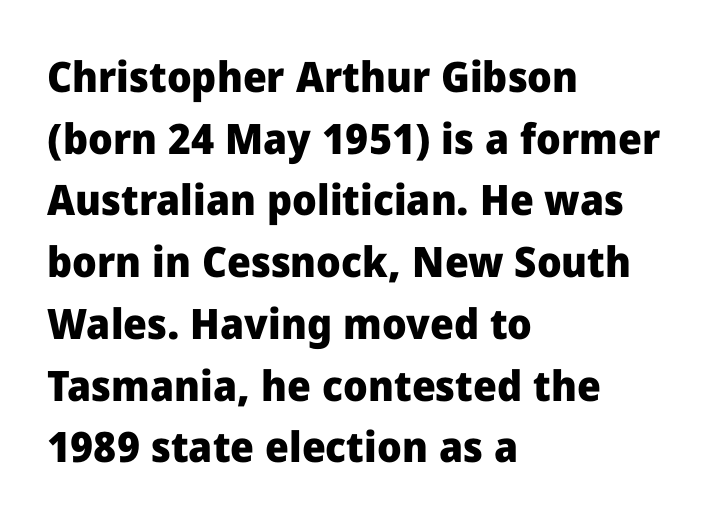
The axis of the letterforms is exactly vertical. Is this a sans? Yes — the strokes have no serifs. Just letters on the line, the space beneath them empty. Proportional: the letters do not fall into vertical columns.
